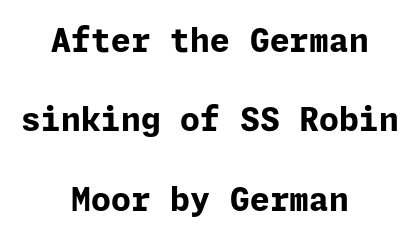
The image shows 32 px bold sans-serif type, upright; set centered, loose line spacing (2.48x), normal letter spacing, not underlined; low stroke contrast and a medium x-height.
